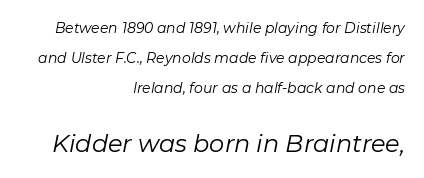
{"italic": "yes", "lean": "right", "slant_degrees": 11, "bold": "no", "underline": "no", "align": "right", "line_spacing": "loose", "line_spacing_ratio": 2.13, "letter_spacing": "normal", "letter_spacing_em": 0.0, "larger_block": "second", "size_ratio": 1.71, "glyph_px": 24}
